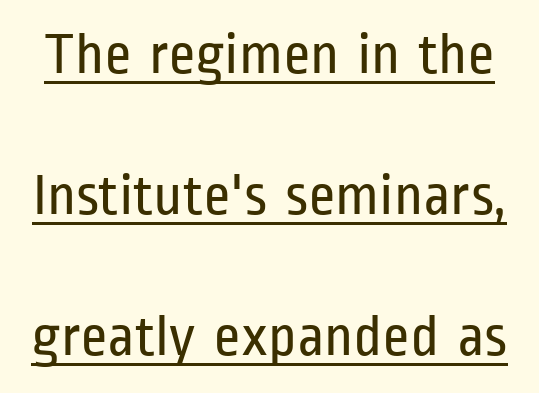
The image shows 59 px regular-weight, condensed sans-serif type, upright; set loose line spacing (2.39x), normal letter spacing, underlined; low stroke contrast and a medium x-height.
